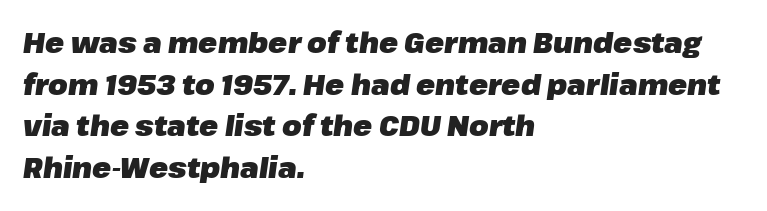
Q: Is the text bold? A: Yes.
Q: Is the text italic (slanted)? A: Yes, it leans right by about 8 degrees.
Q: Is the text underlined? A: No.
Q: How is the paragraph aligned? A: Left-aligned.
Q: Is the spacing between letters normal or unusually wide? A: Normal.
Q: Is the spacing between lines tight, normal or loose? A: Normal.
Q: Width (condensed, normal, or wide)? A: Normal.
Q: Stroke contrast? A: Low.
Q: x-height? A: Medium.
Q: Monospaced? A: No.
